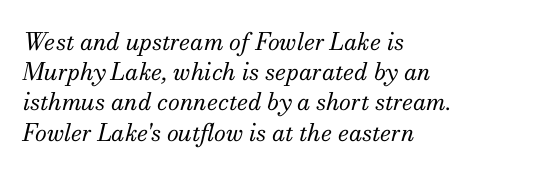
The image shows 24 px text type, italic (leaning right); set left-aligned, normal line spacing (1.26x), normal letter spacing, not underlined.
